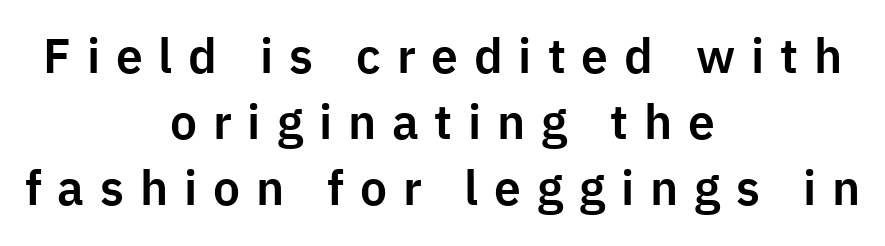
The image shows 48 px sans-serif type, upright; set centered, normal line spacing (1.38x), unusually wide letter spacing (+0.33 em), not underlined; low stroke contrast and a medium x-height.
